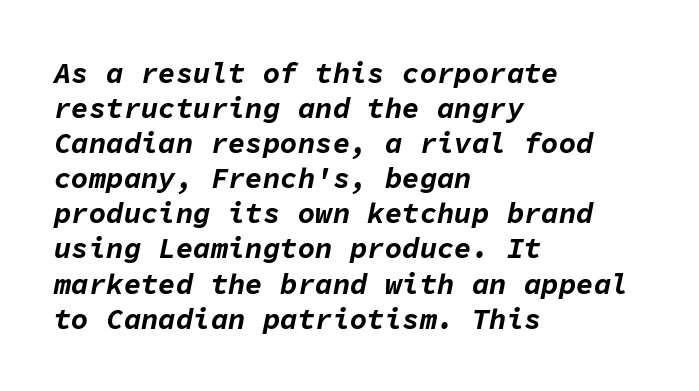
The image shows 29 px bold type, italic (leaning right), monospaced; set left-aligned, line spacing 1.21x, normal letter spacing, not underlined; low stroke contrast and a medium x-height.
